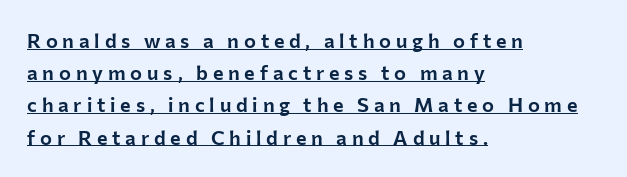
A roman cut, with each character standing at attention. The typesetter chose a ragged-right arrangement here. A normal amount of white space separates one row of letters from the next. Loose tracking; the words dissolve into strings of separated letters.
